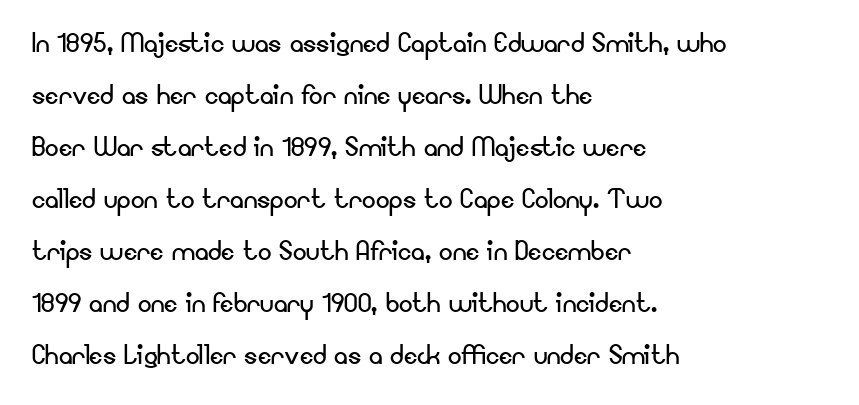
Q: Is the text bold? A: No.
Q: Is the text italic (slanted)? A: No, it is upright.
Q: Is the typeface a serif or a sans-serif typeface? A: Sans-serif.
Q: Is the text underlined? A: No.
Q: How is the paragraph aligned? A: Left-aligned.
Q: Is the spacing between letters normal or unusually wide? A: Normal.
Q: Is the spacing between lines tight, normal or loose? A: Normal.
Q: Width (condensed, normal, or wide)? A: Normal.
Q: Stroke contrast? A: Low.
Q: x-height? A: Small.
Q: Monospaced? A: No.
